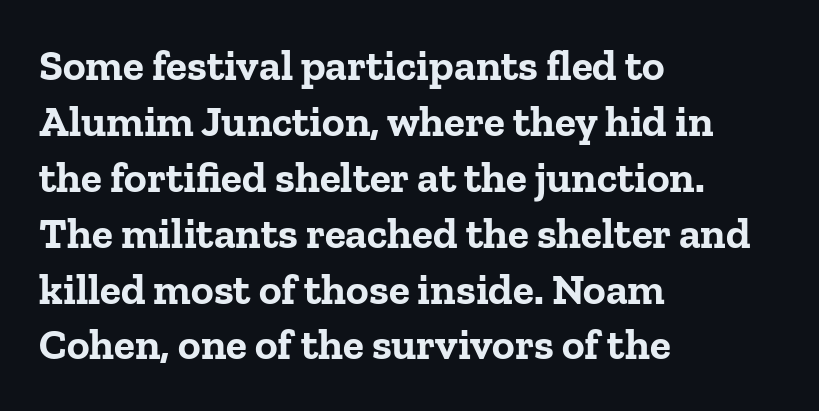
The letters advance in unequal steps, a hallmark of proportional type. Evenly set lines give the paragraph a standard silhouette. Left-aligned paragraph, ragged on the right. As a designer I'd log this as weight 700, bold.
